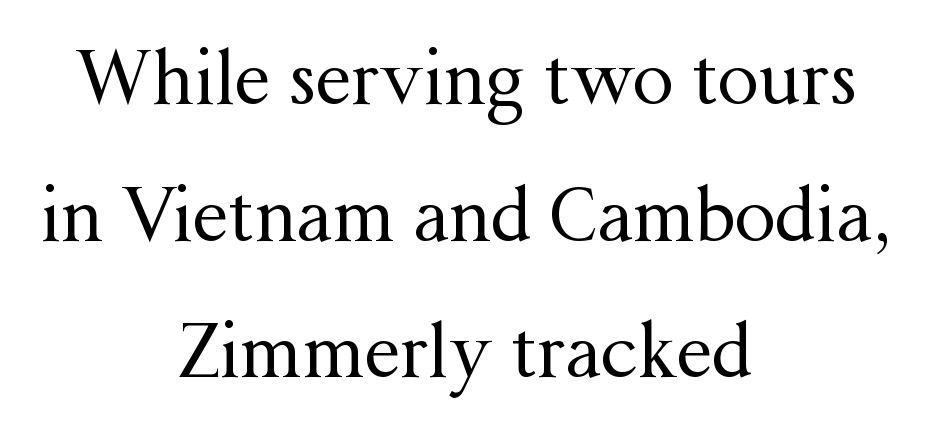
{"serif": "yes", "italic": "no", "bold": "no", "weight": "regular", "width": "normal", "stroke_contrast": "medium", "x_height": "medium", "monospaced": "no", "underline": "no", "align": "center", "line_spacing_ratio": 1.87, "letter_spacing": "normal", "letter_spacing_em": 0.0, "glyph_px": 73}
